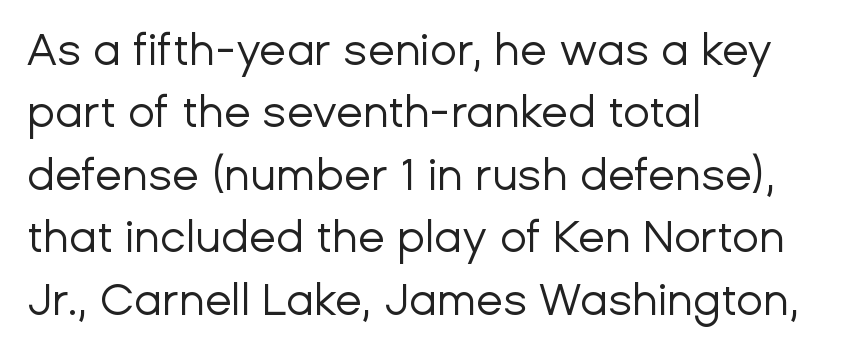
Varying glyph widths throughout — classic text-font behaviour. The ragged edge is on the right, which tells us the setting is flush left. Bold? No — there's no thickening of the strokes. The foot of each line stays bare and open.
